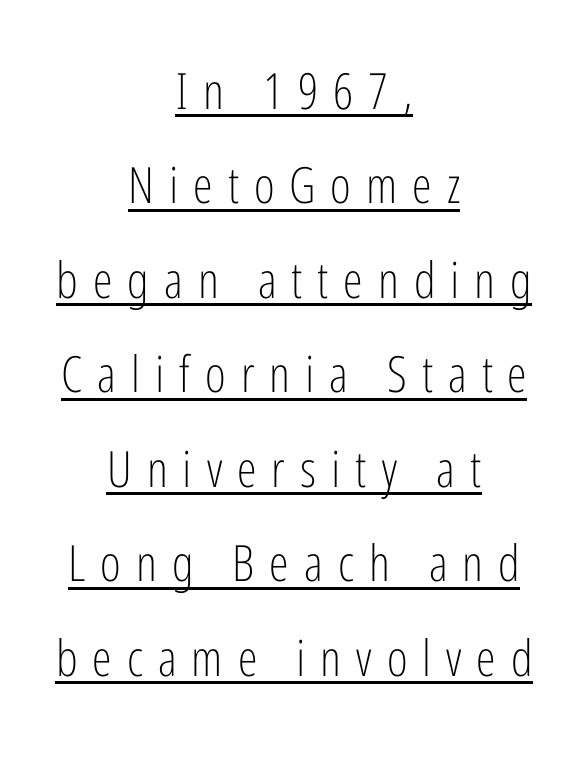
The image shows 50 px light, condensed sans-serif type, upright; set centered, line spacing 1.89x, unusually wide letter spacing (+0.3 em), underlined; low stroke contrast and a medium x-height.
